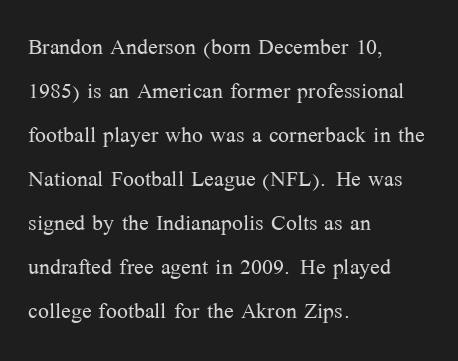
Q: Is the text bold? A: No.
Q: Is the text italic (slanted)? A: No, it is upright.
Q: Is the typeface a serif or a sans-serif typeface? A: Serif.
Q: Is the text underlined? A: No.
Q: How is the paragraph aligned? A: Left-aligned.
Q: Is the spacing between letters normal or unusually wide? A: Normal.
Q: Is the spacing between lines tight, normal or loose? A: Normal.
Q: Width (condensed, normal, or wide)? A: Normal.
Q: Stroke contrast? A: Medium.
Q: x-height? A: Medium.
Q: Monospaced? A: No.
